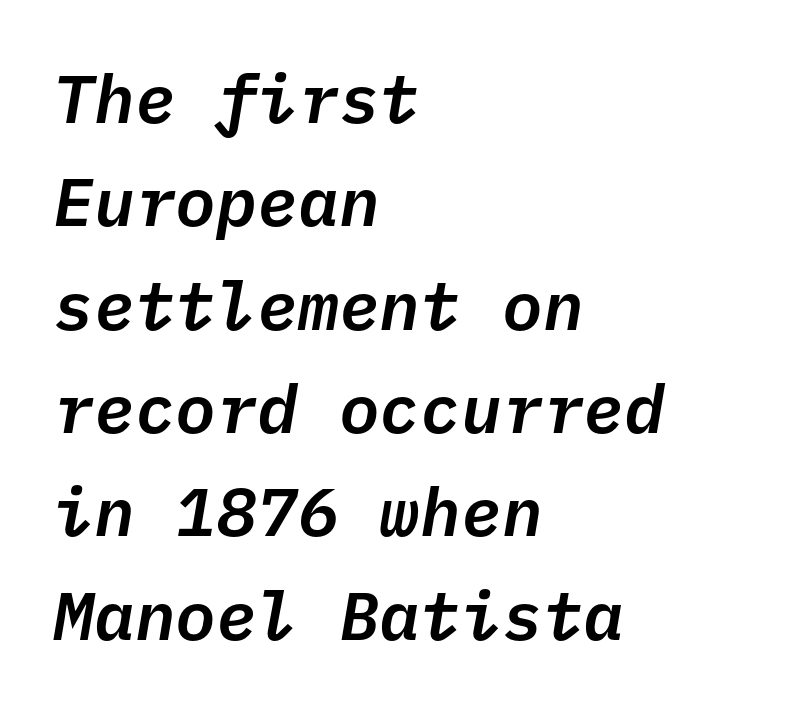
A typesetter would mark this as italic. How are the letters spaced? Ordinarily, with no added tracking. A normal amount of white space separates one row of letters from the next. Note the uniform advance width — an 'i' takes as much space as an 'm'. The paragraph shown leans on its left margin. The foot of each line stays bare and open.
